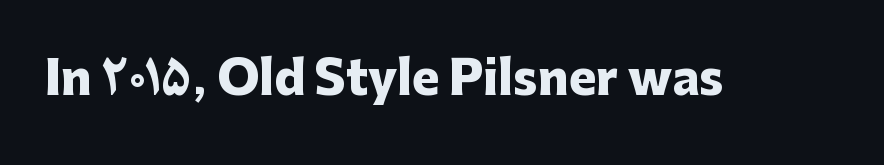
{"serif": "no", "italic": "no", "bold": "yes", "weight": "heavy", "width": "normal", "stroke_contrast": "low", "x_height": "medium", "monospaced": "no", "underline": "no", "letter_spacing": "normal", "letter_spacing_em": 0.0, "glyph_px": 46}
